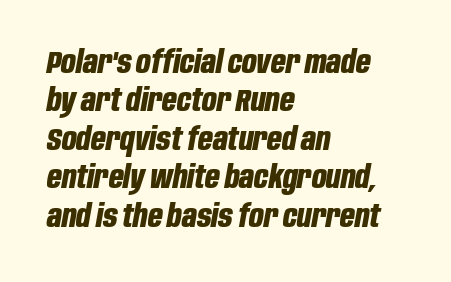
Q: Is the text bold? A: Yes.
Q: Is the text italic (slanted)? A: Yes, it leans right by about 10 degrees.
Q: Is the text underlined? A: No.
Q: How is the paragraph aligned? A: Left-aligned.
Q: Is the spacing between letters normal or unusually wide? A: Normal.
Q: Width (condensed, normal, or wide)? A: Condensed.
Q: Stroke contrast? A: Low.
Q: x-height? A: Large.
Q: Monospaced? A: No.
